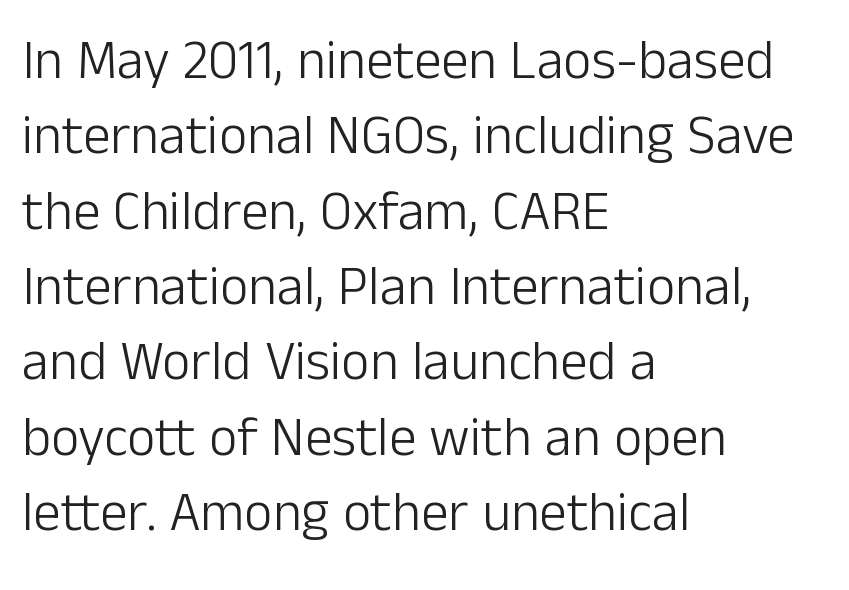
Anything drawn beneath the words? Only blank space. Posture: vertical. Stem width sits at or under what a default text font uses. Leading: standard. Compared with a centered layout, this one pins lines to the left instead.
